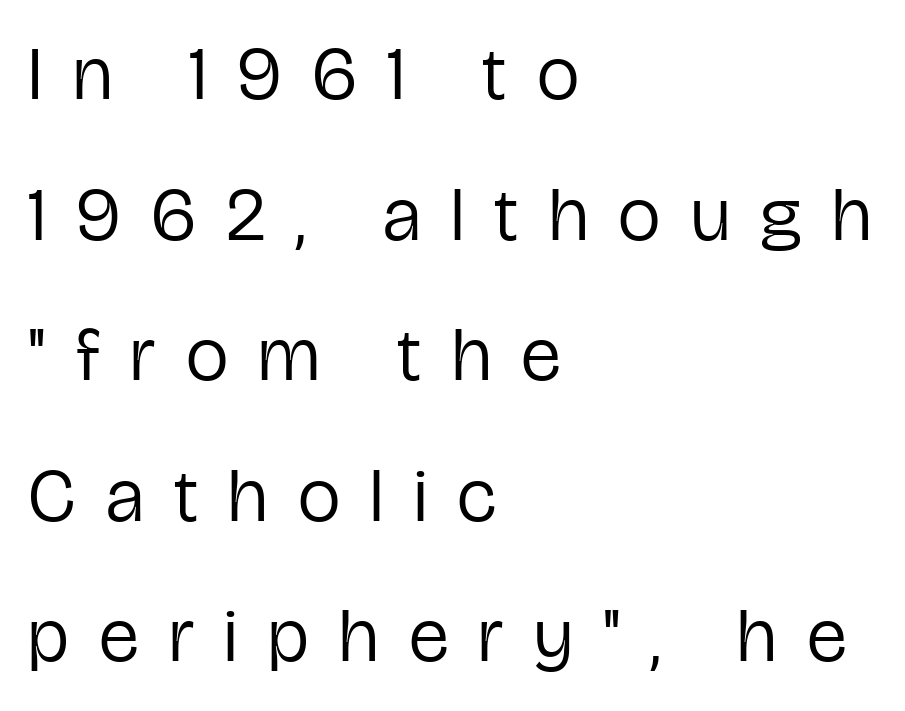
The image shows 76 px regular-weight, condensed sans-serif type, upright; set left-aligned, line spacing 1.85x, unusually wide letter spacing (+0.4 em), not underlined; low stroke contrast and a medium x-height.
